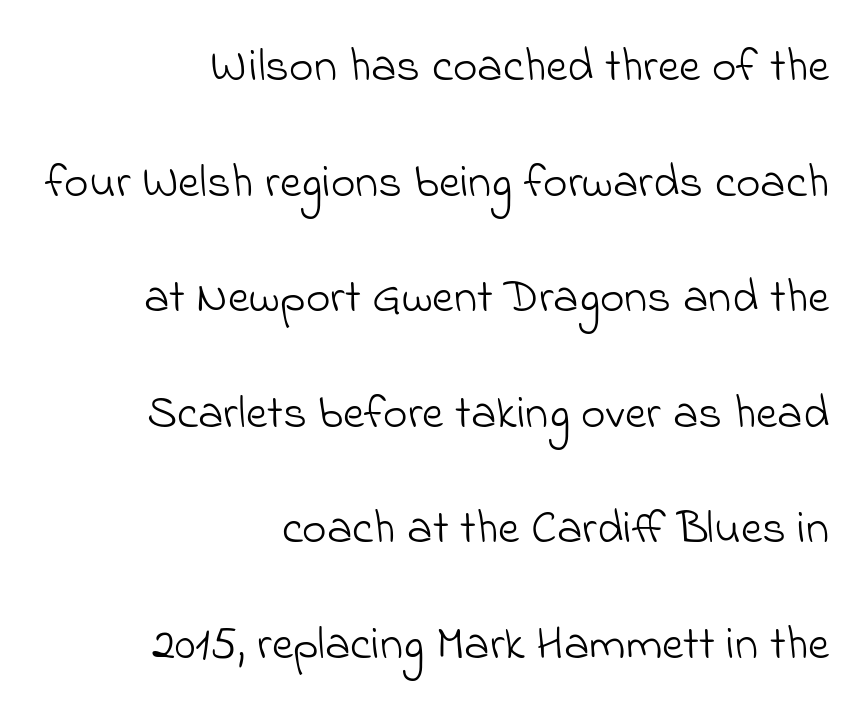
Note the varied advance widths — an 'i' is clearly narrower than an 'm'. Regarding leading, the lines here are spaced well apart. Standard letterfit; no display-style spreading of the glyphs. The ragged edge is on the left, which tells us the setting is flush right. What kind of face is this? One without serifs — a sans.
